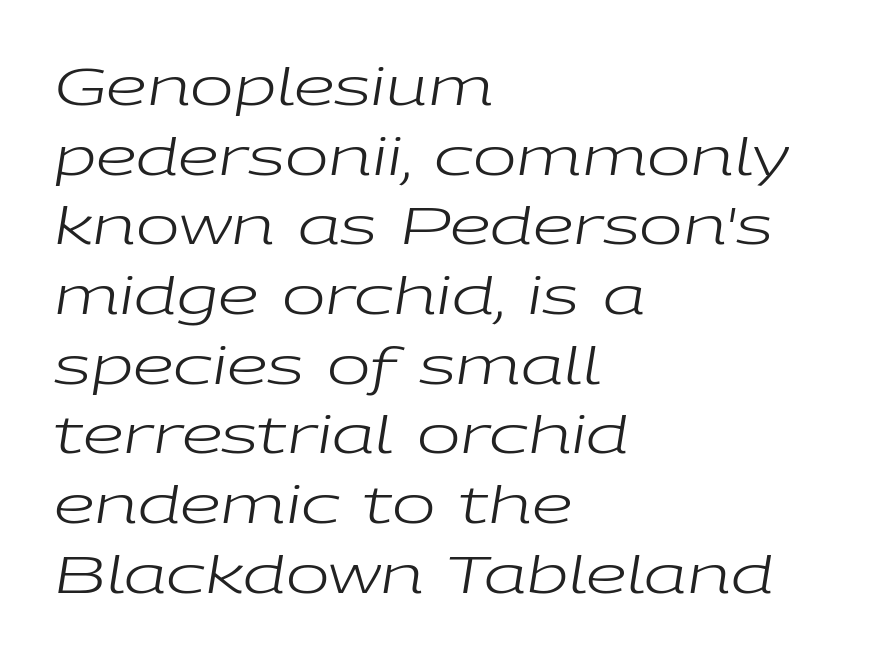
Anything drawn beneath the words? Only blank space. Each line starts at the same left margin while the right side varies. A typesetter would call this proportional, since set widths differ per character. Nothing unusual about the tracking: characters are spaced as the font intends. The strokes carry an ordinary text weight at most. Compared with typical paragraphs, the rows here are spaced about the same.
